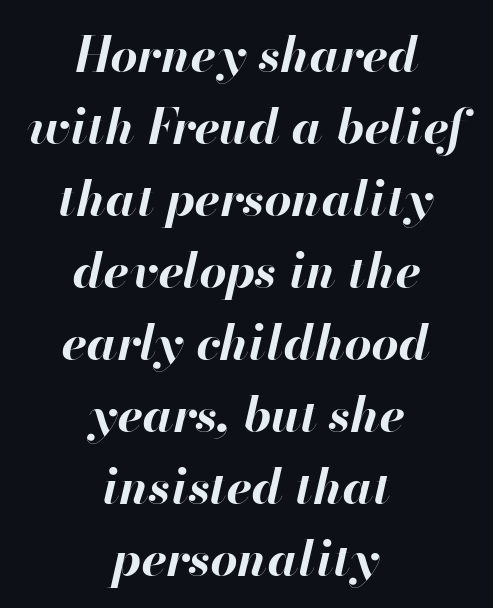
Q: Is the text bold? A: Yes.
Q: Is the text italic (slanted)? A: Yes, it leans right by about 13 degrees.
Q: Is the text underlined? A: No.
Q: How is the paragraph aligned? A: Centered.
Q: Is the spacing between letters normal or unusually wide? A: Normal.
Q: Is the spacing between lines tight, normal or loose? A: Normal.
Q: Width (condensed, normal, or wide)? A: Normal.
Q: Stroke contrast? A: High.
Q: x-height? A: Small.
Q: Monospaced? A: No.
